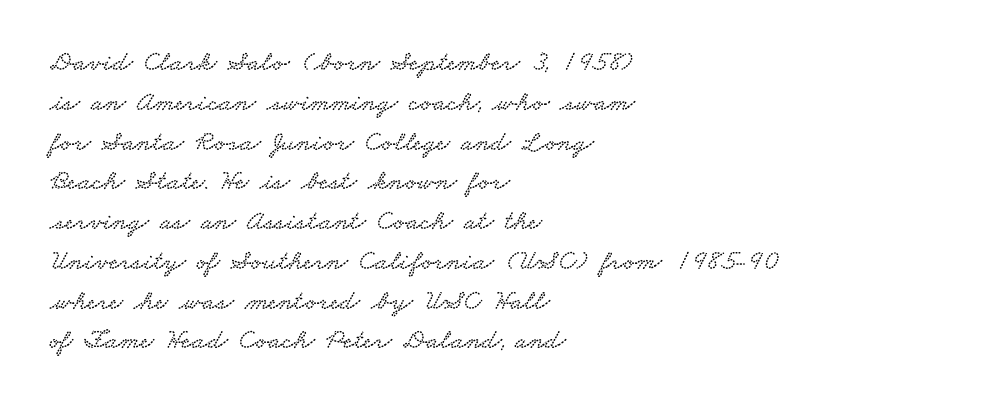
{"serif": "yes", "width": "wide", "stroke_contrast": "low", "x_height": "small", "monospaced": "no", "underline": "no", "align": "left", "line_spacing": "normal", "line_spacing_ratio": 1.42, "letter_spacing": "normal", "letter_spacing_em": 0.0, "glyph_px": 28}
